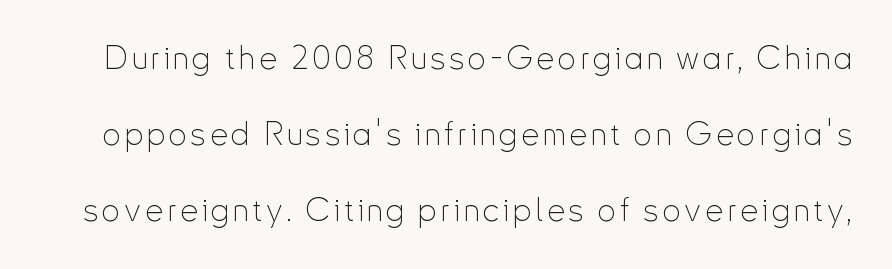
{"serif": "no", "italic": "no", "bold": "no", "weight": "thin", "width": "condensed", "stroke_contrast": "low", "x_height": "small", "monospaced": "no", "underline": "no", "line_spacing": "loose", "line_spacing_ratio": 2.37, "glyph_px": 32}
